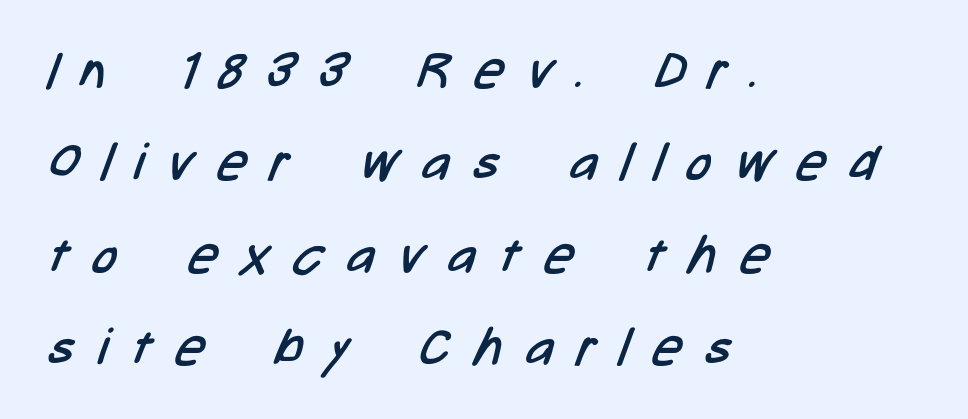
Q: Is the text bold? A: No.
Q: Is the typeface a serif or a sans-serif typeface? A: Sans-serif.
Q: Is the text underlined? A: No.
Q: How is the paragraph aligned? A: Left-aligned.
Q: Is the spacing between letters normal or unusually wide? A: Unusually wide.
Q: Width (condensed, normal, or wide)? A: Condensed.
Q: Stroke contrast? A: Low.
Q: x-height? A: Medium.
Q: Monospaced? A: No.
